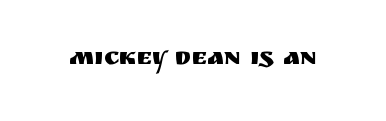
The image shows 24 px text type, upright; set normal letter spacing, not underlined.
